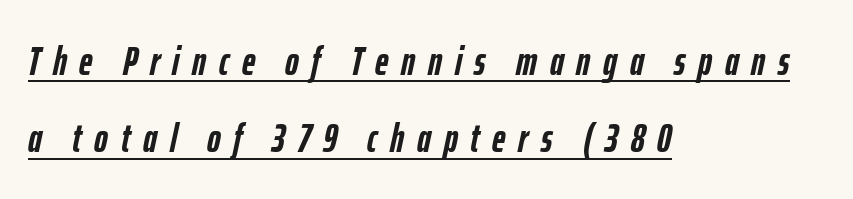
{"italic": "yes", "lean": "right", "slant_degrees": 12, "bold": "yes", "weight": "semibold", "width": "condensed", "stroke_contrast": "low", "x_height": "medium", "monospaced": "no", "underline": "yes", "align": "left", "line_spacing_ratio": 1.89, "letter_spacing": "wide", "letter_spacing_em": 0.31, "glyph_px": 41}
